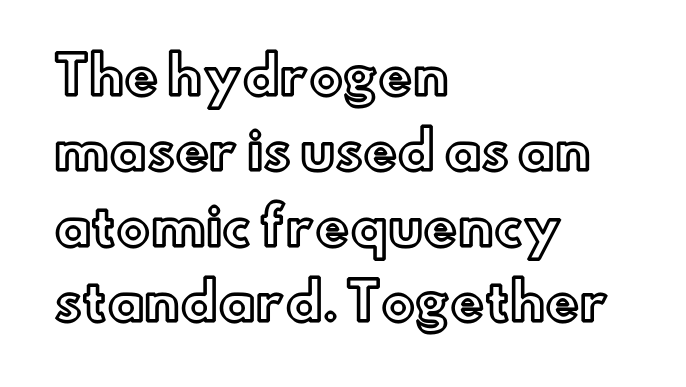
A clean baseline with only descenders dipping below it. Horizontal alignment here is leftward, the default for most running prose. Normally led — the rows are evenly, conventionally spaced. Is the letter spacing exaggerated? No — it looks like the ordinary default. Think of a printed novel: that variable character pitch is what you see here.
